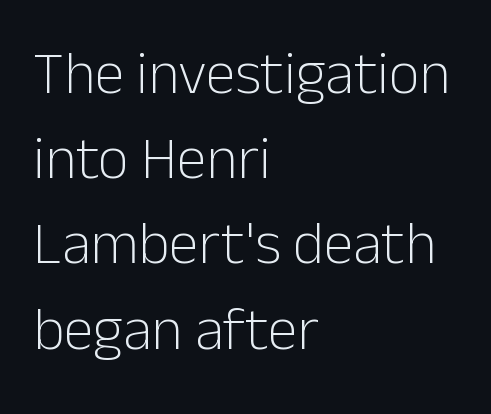
The image shows 60 px light sans-serif type, upright; set left-aligned, normal line spacing (1.42x), normal letter spacing, not underlined; low stroke contrast and a medium x-height.
